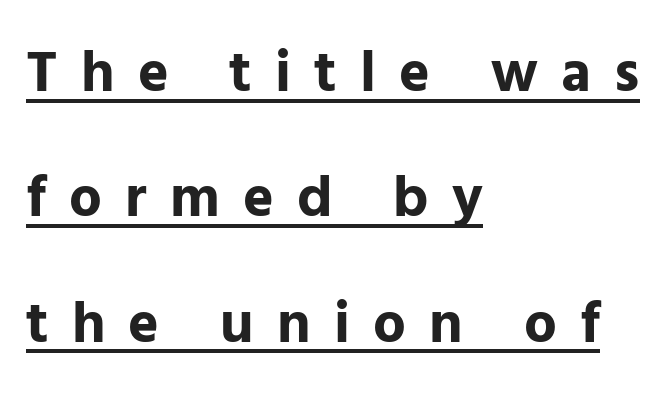
{"serif": "no", "italic": "no", "bold": "yes", "weight": "bold", "width": "normal", "stroke_contrast": "low", "x_height": "medium", "monospaced": "no", "underline": "yes", "align": "left", "line_spacing": "loose", "line_spacing_ratio": 2.16, "letter_spacing": "wide", "letter_spacing_em": 0.4, "glyph_px": 58}
